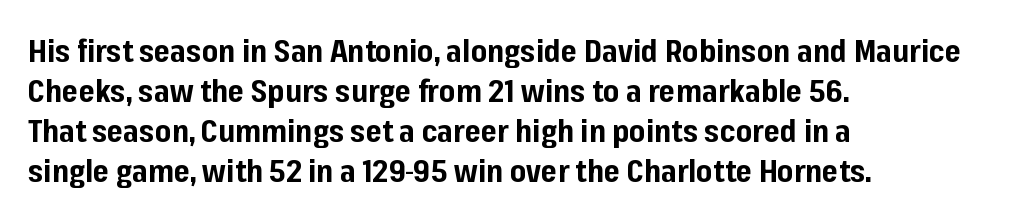
The image shows 31 px bold sans-serif type, upright; set left-aligned, normal line spacing (1.29x), normal letter spacing, not underlined; low stroke contrast and a medium x-height.
